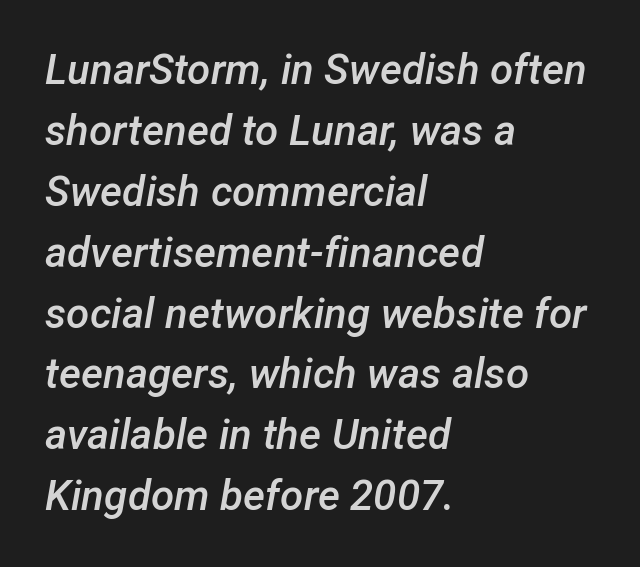
{"italic": "yes", "lean": "right", "slant_degrees": 12, "bold": "semi", "weight": "semibold", "width": "normal", "stroke_contrast": "low", "x_height": "medium", "monospaced": "no", "underline": "no", "align": "left", "line_spacing": "normal", "line_spacing_ratio": 1.45, "letter_spacing": "normal", "letter_spacing_em": 0.0, "glyph_px": 42}
